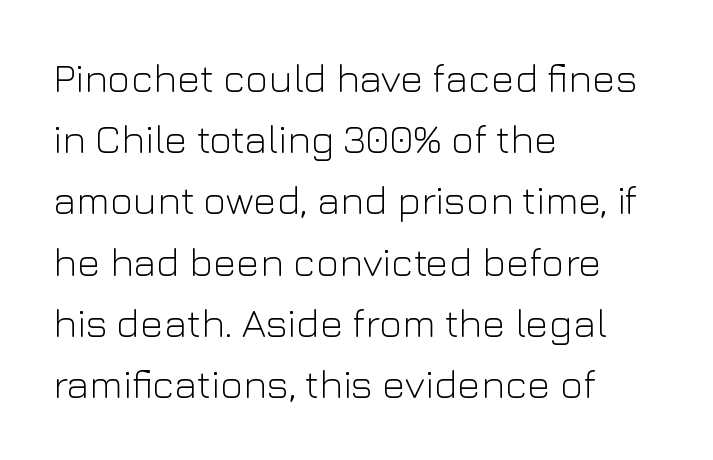
Q: Is the text bold? A: No.
Q: Is the text italic (slanted)? A: No, it is upright.
Q: Is the typeface a serif or a sans-serif typeface? A: Sans-serif.
Q: Is the text underlined? A: No.
Q: How is the paragraph aligned? A: Left-aligned.
Q: Is the spacing between letters normal or unusually wide? A: Normal.
Q: Is the spacing between lines tight, normal or loose? A: Normal.
Q: Width (condensed, normal, or wide)? A: Normal.
Q: Stroke contrast? A: Low.
Q: x-height? A: Medium.
Q: Monospaced? A: No.
